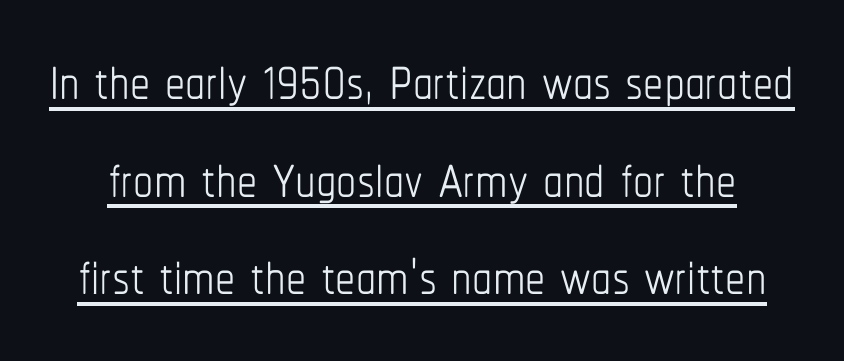
This rendering features underlined lettering. The horizontal fit of the characters is conventional and even. A typesetter would call this proportional, since set widths differ per character. Vertical strokes here are truly vertical. Each stroke keeps to a modest, everyday thickness or less.
